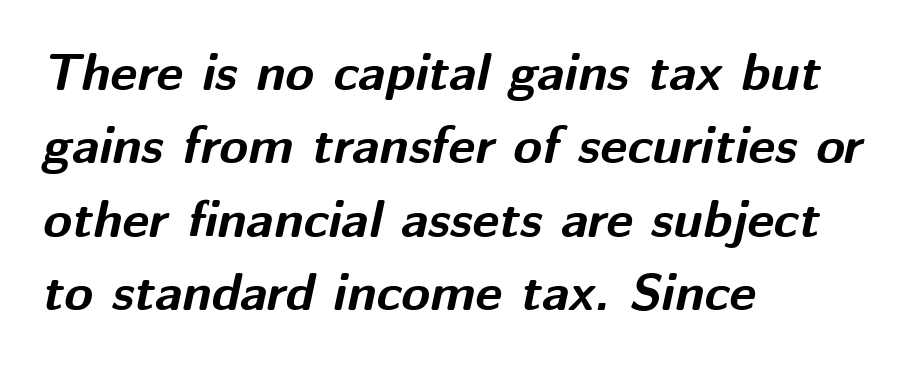
The image shows 52 px bold type, italic (leaning right); set left-aligned, normal line spacing (1.41x), normal letter spacing, not underlined; medium stroke contrast and a medium x-height.
